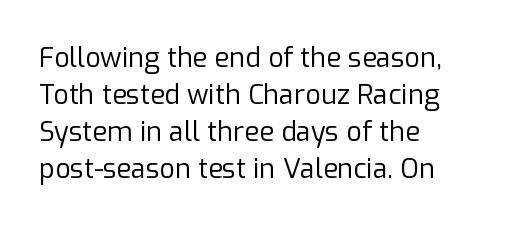
{"italic": "no", "bold": "no", "underline": "no", "align": "left", "line_spacing": "normal", "line_spacing_ratio": 1.37, "letter_spacing": "normal", "letter_spacing_em": 0.0, "glyph_px": 27}
